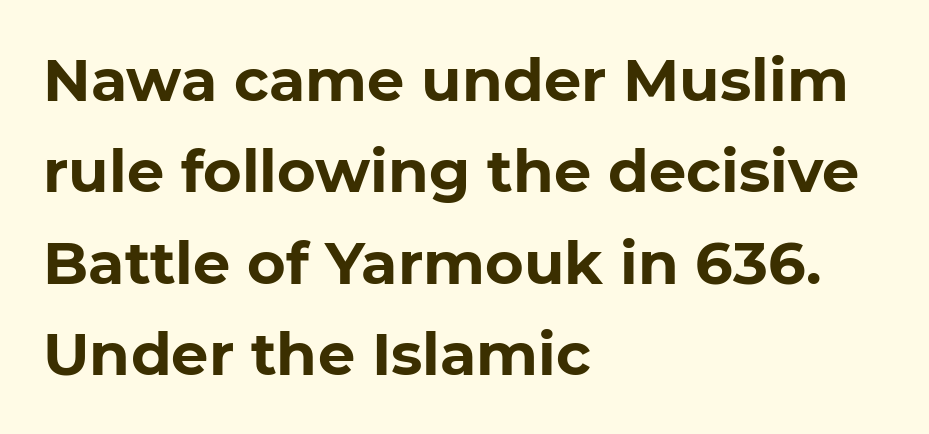
Q: Is the text bold? A: Yes.
Q: Is the typeface a serif or a sans-serif typeface? A: Sans-serif.
Q: Is the text underlined? A: No.
Q: How is the paragraph aligned? A: Left-aligned.
Q: Is the spacing between letters normal or unusually wide? A: Normal.
Q: Is the spacing between lines tight, normal or loose? A: Normal.
Q: Width (condensed, normal, or wide)? A: Normal.
Q: Stroke contrast? A: Low.
Q: x-height? A: Medium.
Q: Monospaced? A: No.
